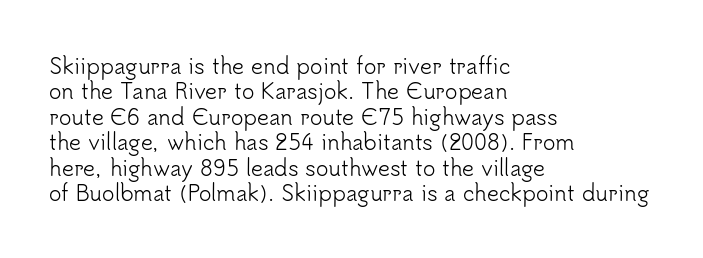
{"italic": "no", "bold": "no", "underline": "no", "align": "left", "line_spacing_ratio": 1.21, "letter_spacing": "normal", "letter_spacing_em": 0.0, "glyph_px": 21}
